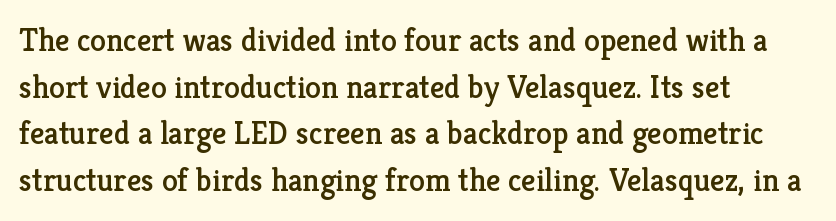
{"serif": "yes", "italic": "no", "width": "normal", "stroke_contrast": "low", "x_height": "medium", "monospaced": "no", "underline": "no", "align": "left", "line_spacing": "normal", "line_spacing_ratio": 1.46, "letter_spacing": "normal", "letter_spacing_em": 0.0, "glyph_px": 32}
